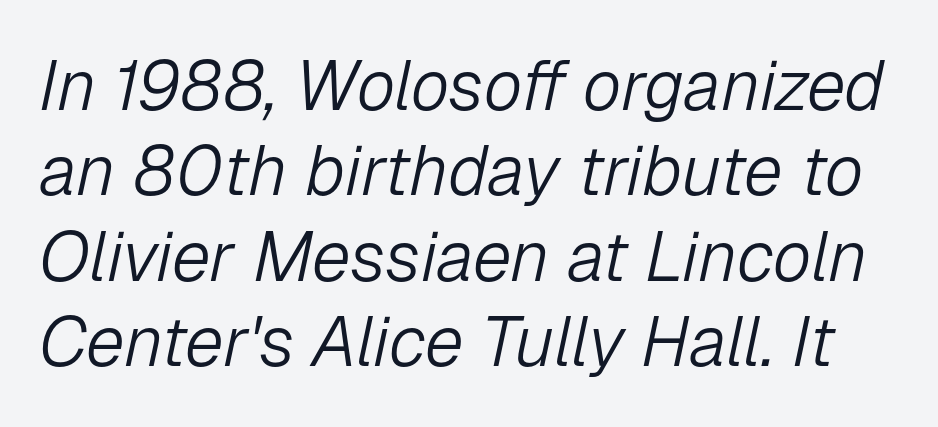
Q: Is the text bold? A: No.
Q: Is the text italic (slanted)? A: Yes, it leans right by about 12 degrees.
Q: Is the text underlined? A: No.
Q: Is the spacing between letters normal or unusually wide? A: Normal.
Q: Width (condensed, normal, or wide)? A: Normal.
Q: Stroke contrast? A: Low.
Q: x-height? A: Medium.
Q: Monospaced? A: No.
